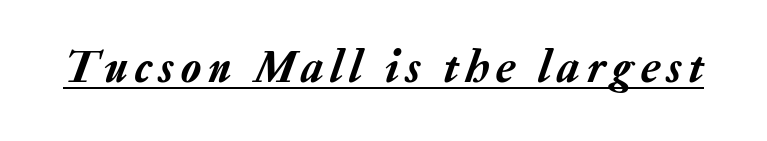
Yep, that's italic — everything's leaning. What decoration does the sample have? An underline. You could not count columns in this text — the font is proportionally spaced.
